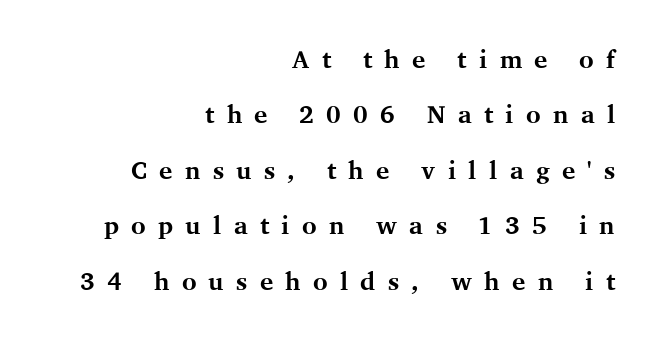
The lettering holds an erect, upright posture throughout. In CSS terms this would be text-align: right. A typesetter would call this heavily tracked-out type. The passage shown is not underscored anywhere. As a designer I'd log this as weight 700, bold. Rows of type keep a wide berth in the vertical direction.
